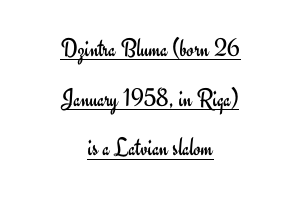
Q: Is the text bold? A: No.
Q: Is the text italic (slanted)? A: Yes.
Q: Is the text underlined? A: Yes.
Q: How is the paragraph aligned? A: Centered.
Q: Is the spacing between letters normal or unusually wide? A: Normal.
Q: Is the spacing between lines tight, normal or loose? A: Loose.
